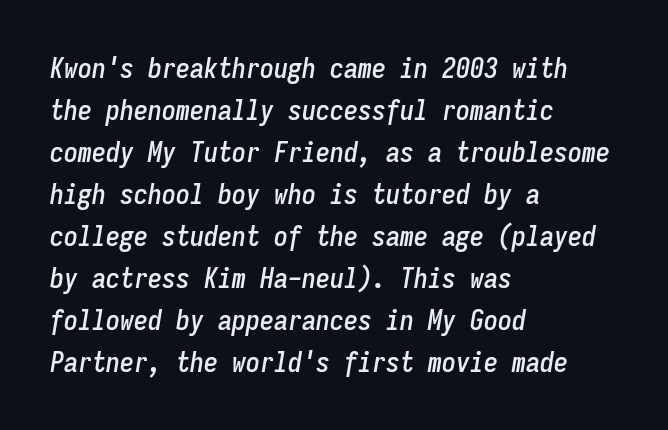
{"italic": "yes", "lean": "right", "slant_degrees": 9, "width": "condensed", "stroke_contrast": "low", "x_height": "medium", "monospaced": "yes", "underline": "no", "align": "left", "line_spacing": "normal", "line_spacing_ratio": 1.5, "letter_spacing": "normal", "letter_spacing_em": 0.0, "glyph_px": 28}
